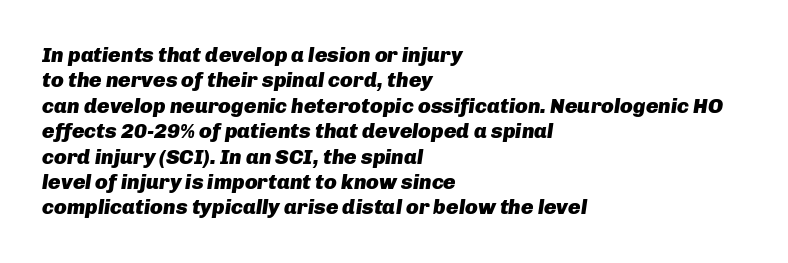
The image shows 21 px bold type, italic (leaning right); set left-aligned, line spacing 1.21x, normal letter spacing, not underlined.
